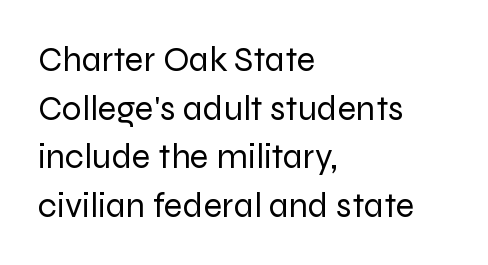
Q: Is the text bold? A: No.
Q: Is the text italic (slanted)? A: No, it is upright.
Q: Is the typeface a serif or a sans-serif typeface? A: Sans-serif.
Q: Is the text underlined? A: No.
Q: How is the paragraph aligned? A: Left-aligned.
Q: Is the spacing between letters normal or unusually wide? A: Normal.
Q: Is the spacing between lines tight, normal or loose? A: Normal.
Q: Width (condensed, normal, or wide)? A: Normal.
Q: Stroke contrast? A: Low.
Q: x-height? A: Medium.
Q: Monospaced? A: No.
